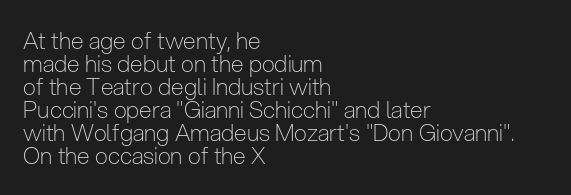
Q: Is the text bold? A: No.
Q: Is the text italic (slanted)? A: No, it is upright.
Q: Is the text underlined? A: No.
Q: How is the paragraph aligned? A: Left-aligned.
Q: Is the spacing between letters normal or unusually wide? A: Normal.
Q: Is the spacing between lines tight, normal or loose? A: Tight.
